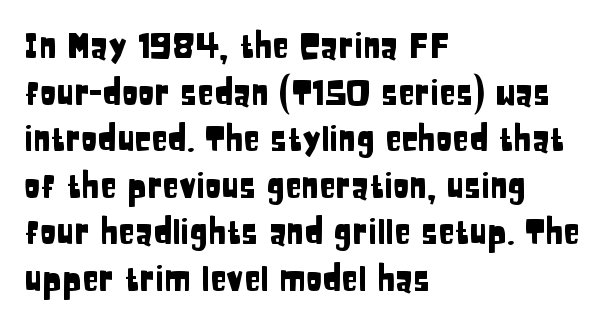
Q: Is the text italic (slanted)? A: No, it is upright.
Q: Is the typeface a serif or a sans-serif typeface? A: Sans-serif.
Q: Is the text underlined? A: No.
Q: How is the paragraph aligned? A: Left-aligned.
Q: Is the spacing between letters normal or unusually wide? A: Normal.
Q: Is the spacing between lines tight, normal or loose? A: Normal.
Q: Width (condensed, normal, or wide)? A: Condensed.
Q: Stroke contrast? A: Low.
Q: x-height? A: Large.
Q: Monospaced? A: No.
